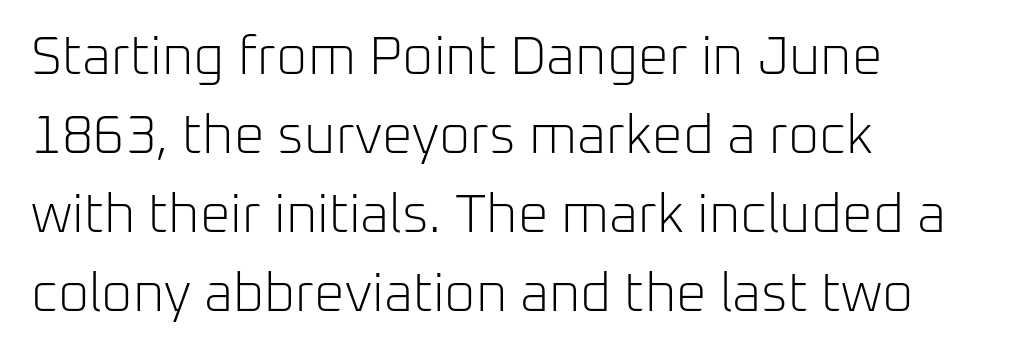
{"serif": "no", "italic": "no", "bold": "no", "weight": "light", "width": "normal", "stroke_contrast": "low", "x_height": "medium", "monospaced": "no", "underline": "no", "align": "left", "line_spacing": "normal", "line_spacing_ratio": 1.46, "letter_spacing": "normal", "letter_spacing_em": 0.0, "glyph_px": 54}
